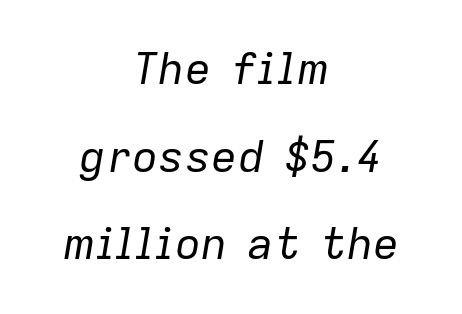
The image shows 44 px regular-weight type, italic (leaning right); set centered, loose line spacing (1.99x), normal letter spacing, not underlined; low stroke contrast and a medium x-height.
